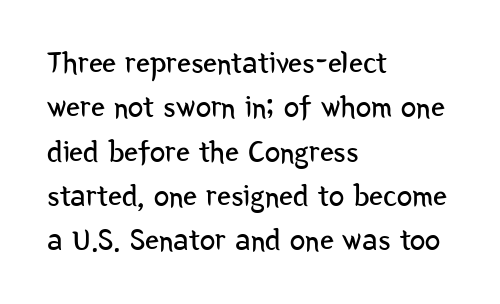
The image shows 31 px regular-weight, condensed sans-serif type, upright; set left-aligned, normal line spacing (1.43x), normal letter spacing, not underlined; low stroke contrast and a medium x-height.
